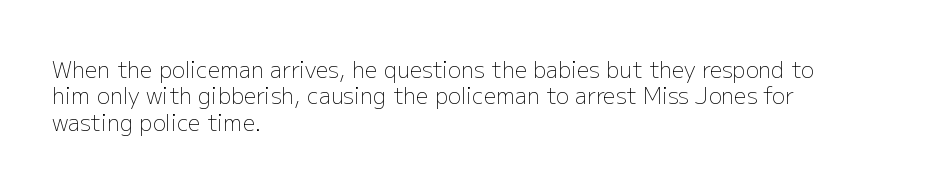
This sample uses an upright cut, with every glyph sitting square on the baseline. Underlining? Definitely not there. Heaviness? Minimal to ordinary, like unemphasized prose. Short note: letters normally spaced. Where is the straight margin? On the left.
